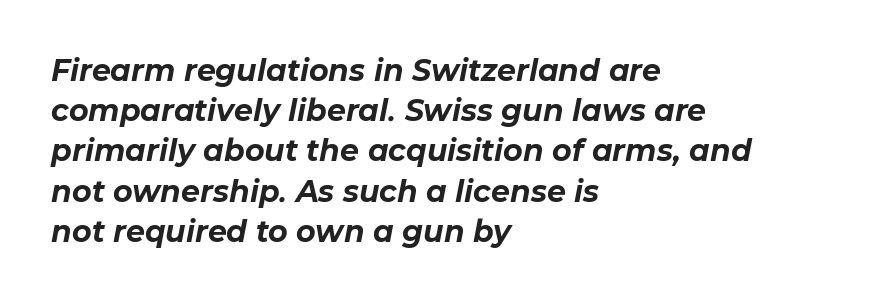
Q: Is the text bold? A: Yes.
Q: Is the text italic (slanted)? A: Yes, it leans right by about 11 degrees.
Q: Is the text underlined? A: No.
Q: How is the paragraph aligned? A: Left-aligned.
Q: Is the spacing between letters normal or unusually wide? A: Normal.
Q: Is the spacing between lines tight, normal or loose? A: Normal.
Q: Width (condensed, normal, or wide)? A: Normal.
Q: Stroke contrast? A: Low.
Q: x-height? A: Medium.
Q: Monospaced? A: No.
